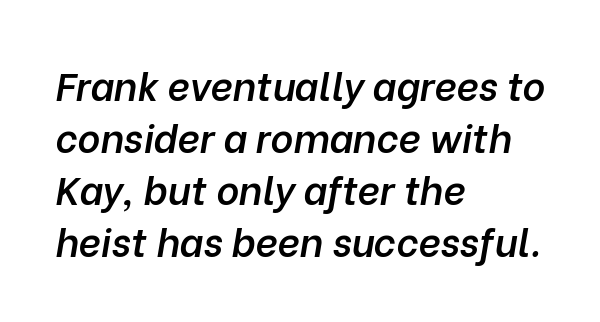
A typesetter would call this proportional, since set widths differ per character. Notice the strokes are somewhat thickened but not fully heavy: this is a semibold. The area under the type is left untouched. The gaps between neighbouring characters are ordinary and unremarkable.
